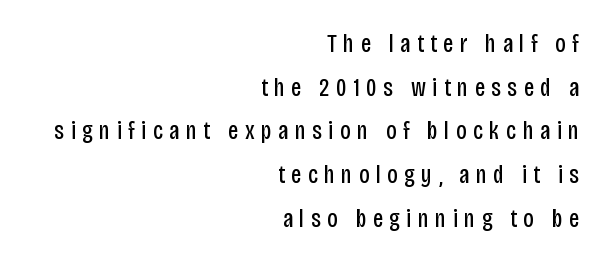
The image shows 26 px text type, upright; set right-aligned, normal line spacing (1.68x), unusually wide letter spacing (+0.25 em), not underlined.
